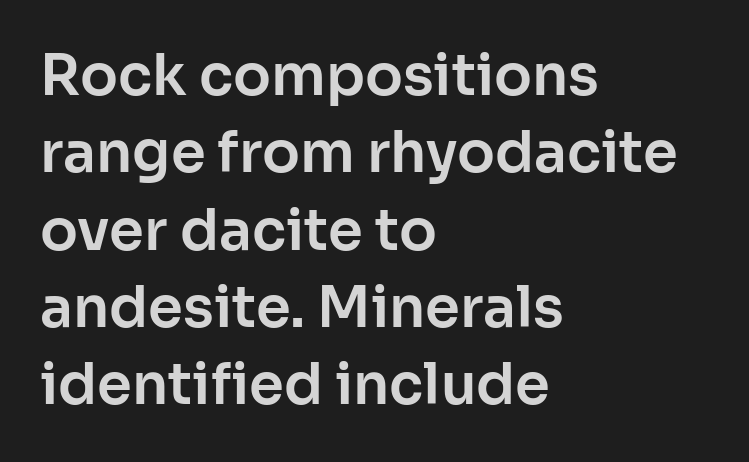
What kind of face is this? One without serifs — a sans. Visually the block forms a straight wall on the left and a jagged coastline on the right. This sample keeps an unexceptional amount of space between lines. The foot of each line stays bare and open. These lines keep a tight, regular rhythm from letter to letter.
